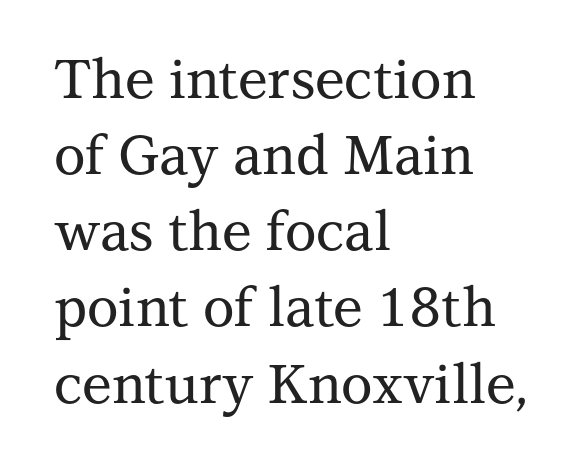
{"serif": "yes", "italic": "no", "width": "normal", "stroke_contrast": "medium", "x_height": "medium", "monospaced": "no", "underline": "no", "align": "left", "line_spacing": "normal", "line_spacing_ratio": 1.41, "letter_spacing": "normal", "letter_spacing_em": 0.0, "glyph_px": 54}
